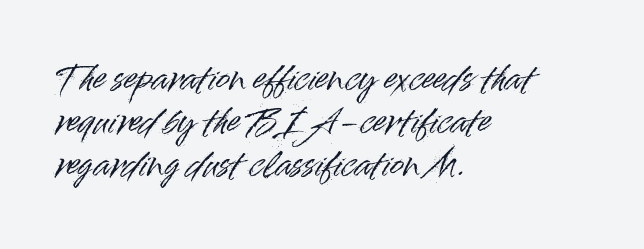
This rendering uses left alignment, leaving the right contour irregular. Serif or sans? Sans — the stroke terminals are bare. Think of a printed novel: that variable character pitch is what you see here. The gap between lines stays unmarked. Leading: standard.
